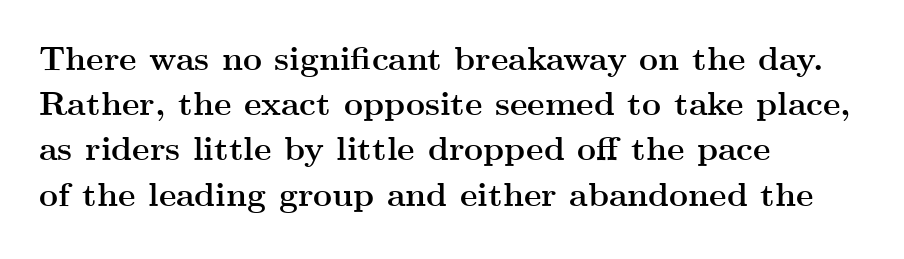
{"serif": "yes", "italic": "no", "bold": "yes", "weight": "semibold", "width": "wide", "stroke_contrast": "medium", "x_height": "small", "monospaced": "no", "underline": "no", "align": "left", "line_spacing": "normal", "line_spacing_ratio": 1.37, "letter_spacing": "normal", "letter_spacing_em": 0.0, "glyph_px": 33}
